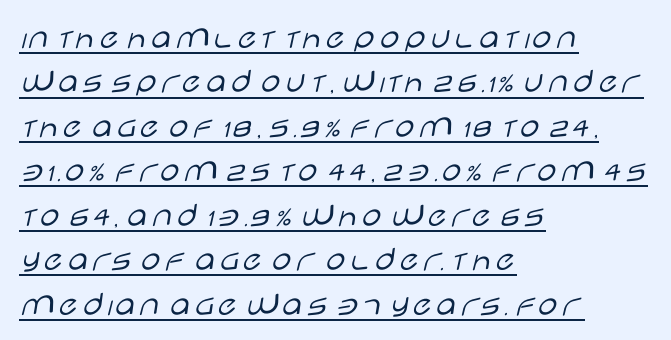
This sample keeps an unexceptional amount of space between lines. Honestly, the letter spacing is just normal — you wouldn't notice it. Underlined type.
